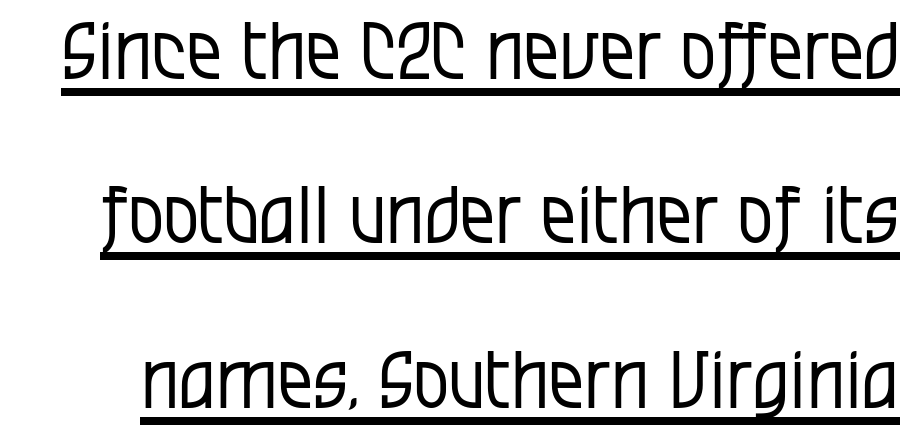
Q: Is the text bold? A: No.
Q: Is the text italic (slanted)? A: No, it is upright.
Q: Is the typeface a serif or a sans-serif typeface? A: Sans-serif.
Q: Is the text underlined? A: Yes.
Q: Is the spacing between letters normal or unusually wide? A: Normal.
Q: Is the spacing between lines tight, normal or loose? A: Loose.
Q: Width (condensed, normal, or wide)? A: Condensed.
Q: Stroke contrast? A: Low.
Q: x-height? A: Large.
Q: Monospaced? A: No.
